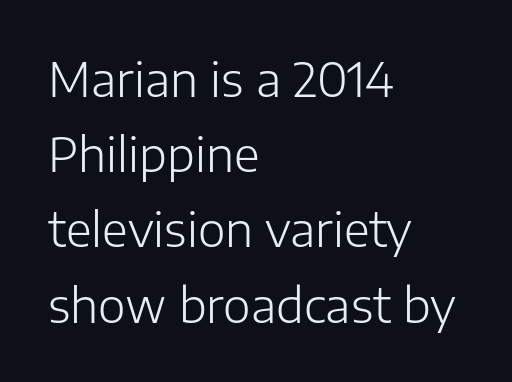
The image shows 47 px light sans-serif type, upright; set left-aligned, normal line spacing (1.6x), normal letter spacing, not underlined; low stroke contrast and a medium x-height.
